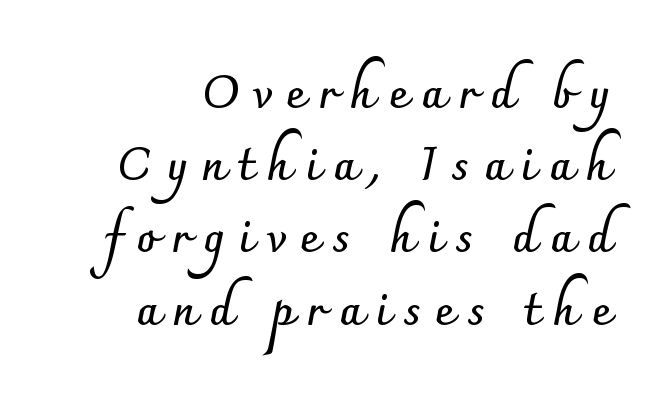
{"serif": "no", "bold": "yes", "weight": "semibold", "width": "normal", "stroke_contrast": "low", "x_height": "small", "monospaced": "no", "underline": "no", "line_spacing": "normal", "line_spacing_ratio": 1.57, "letter_spacing": "wide", "letter_spacing_em": 0.29, "glyph_px": 46}
